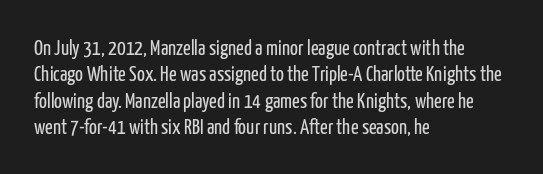
The image shows 21 px text type, upright; set left-aligned, normal line spacing (1.26x), normal letter spacing, not underlined.
